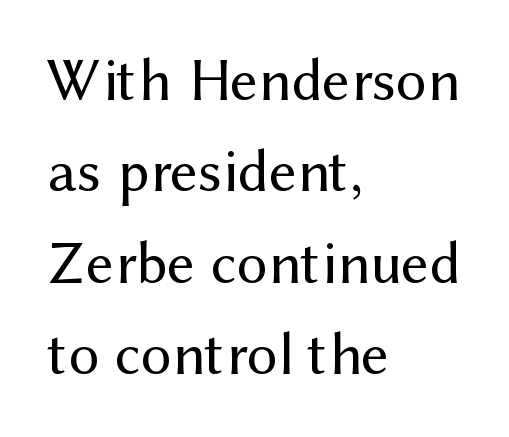
{"serif": "no", "italic": "no", "bold": "no", "weight": "regular", "width": "normal", "stroke_contrast": "medium", "x_height": "medium", "monospaced": "no", "underline": "no", "align": "left", "line_spacing": "normal", "line_spacing_ratio": 1.5, "letter_spacing": "normal", "letter_spacing_em": 0.0, "glyph_px": 61}
